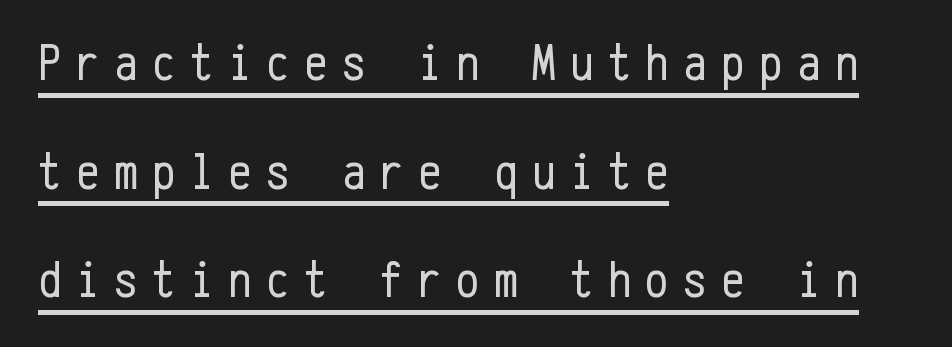
Is there any slant? The stems are plumb. Look at the bottom of the vertical strokes: they stop flat, with no serifs. Vertical stems look standard width or narrower in stroke. Compared with undecorated copy, this sample adds a rule below the words.
